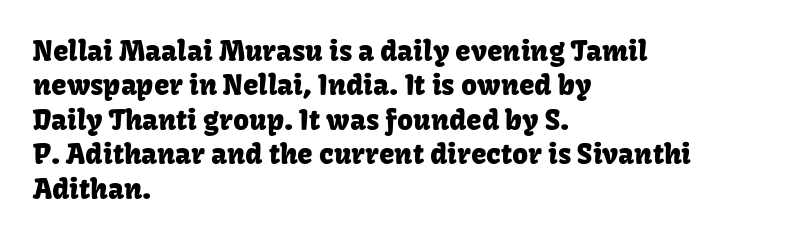
Q: Is the text italic (slanted)? A: No, it is upright.
Q: Is the typeface a serif or a sans-serif typeface? A: Sans-serif.
Q: Is the text underlined? A: No.
Q: How is the paragraph aligned? A: Left-aligned.
Q: Is the spacing between letters normal or unusually wide? A: Normal.
Q: Width (condensed, normal, or wide)? A: Normal.
Q: Stroke contrast? A: Low.
Q: x-height? A: Medium.
Q: Monospaced? A: No.
